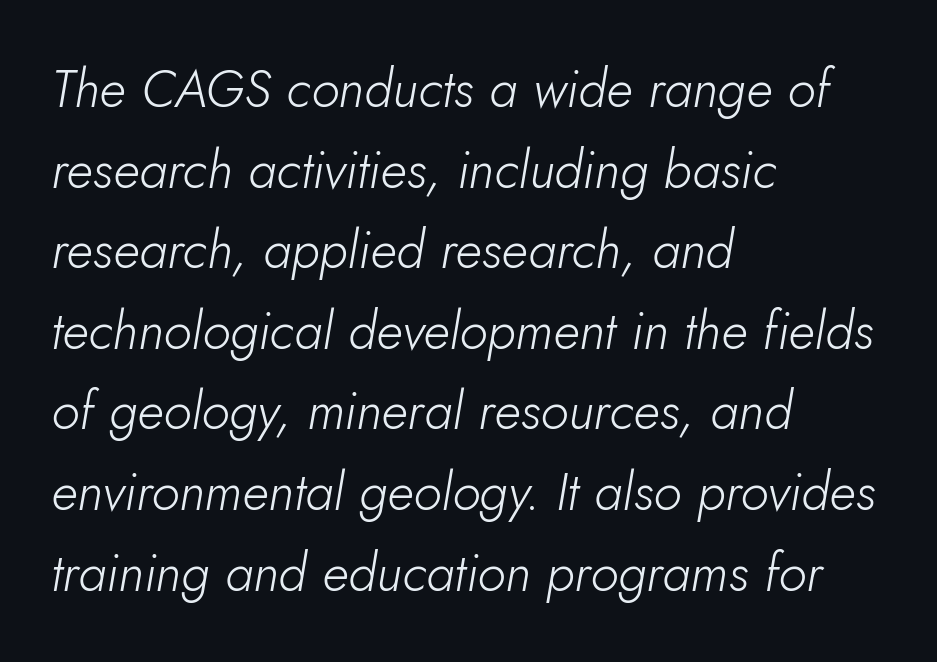
When letters slant like this, we call the style italic. Reading down the column, the eye jumps a familiar distance to each next line. Clear beneath every line of the passage. Spacing verdict: proportional, widths tailored to each character. Unbolded letterforms with no extra heft.
